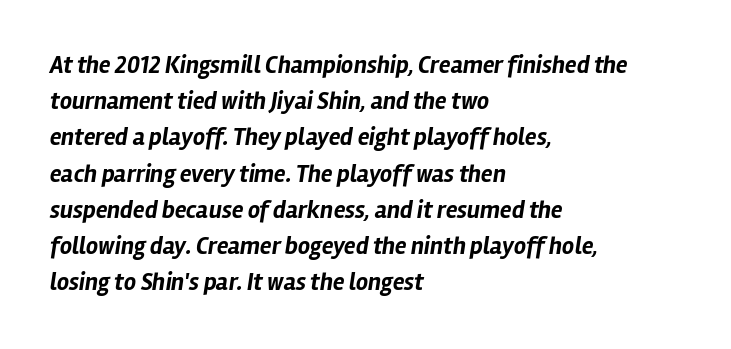
The strokes are fattened all the way to bold. When letters slant like this, we call the style italic. Left-aligned paragraph, ragged on the right. Notice how descenders clear the ascenders below comfortably — that's standard leading.
